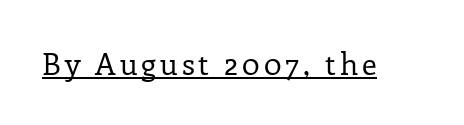
Q: Is the text bold? A: No.
Q: Is the text italic (slanted)? A: No, it is upright.
Q: Is the typeface a serif or a sans-serif typeface? A: Serif.
Q: Is the text underlined? A: Yes.
Q: Width (condensed, normal, or wide)? A: Normal.
Q: Stroke contrast? A: Low.
Q: x-height? A: Medium.
Q: Monospaced? A: No.
